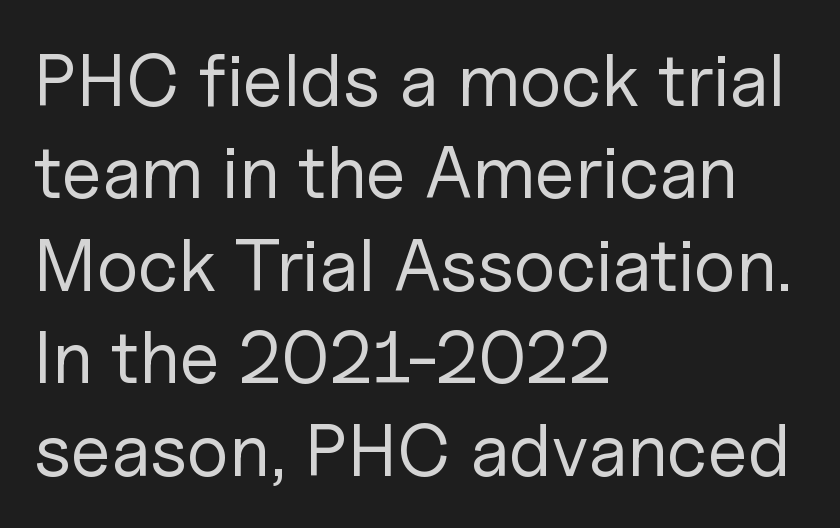
Does the lettering tilt? It doesn't — this is upright. Typeset ragged right — the left edge is the straight one. Proportional: the letters do not fall into vertical columns. In terms of letterspacing, this is plain default setting. A quiet, ordinary-to-light weight characterises the typeface. The letters carry no serifs — their stems end cleanly without finishing strokes.
